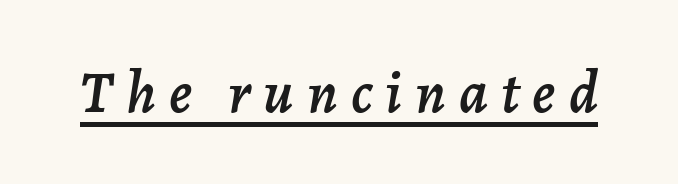
The image shows 60 px text type, italic (leaning right); set unusually wide letter spacing (+0.22 em), underlined; low stroke contrast and a medium x-height.
